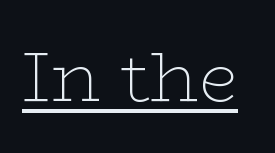
Q: Is the text bold? A: No.
Q: Is the text italic (slanted)? A: No, it is upright.
Q: Is the typeface a serif or a sans-serif typeface? A: Serif.
Q: Is the text underlined? A: Yes.
Q: Is the spacing between letters normal or unusually wide? A: Normal.
Q: Width (condensed, normal, or wide)? A: Wide.
Q: Stroke contrast? A: Low.
Q: x-height? A: Medium.
Q: Monospaced? A: No.
